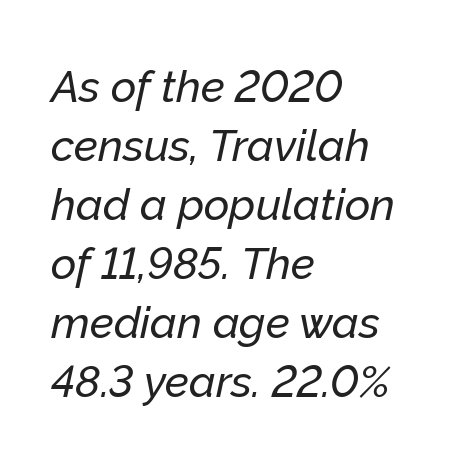
Q: Is the text italic (slanted)? A: Yes, it leans right by about 12 degrees.
Q: Is the text underlined? A: No.
Q: How is the paragraph aligned? A: Left-aligned.
Q: Is the spacing between letters normal or unusually wide? A: Normal.
Q: Is the spacing between lines tight, normal or loose? A: Normal.
Q: Width (condensed, normal, or wide)? A: Normal.
Q: Stroke contrast? A: Low.
Q: x-height? A: Medium.
Q: Monospaced? A: No.
